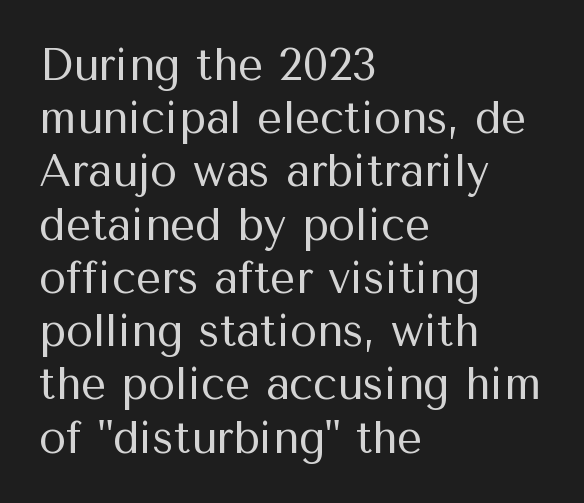
The letterforms sit at book weight or below. Check where the strokes stop: nothing finishes them off — pure sans. This sample has the flowing, uneven cadence of proportional lettering. Descenders are the only things crossing below the line. Horizontally, the lines are justified to the leading edge only. Inter-character spacing is left at the font's built-in metrics.
